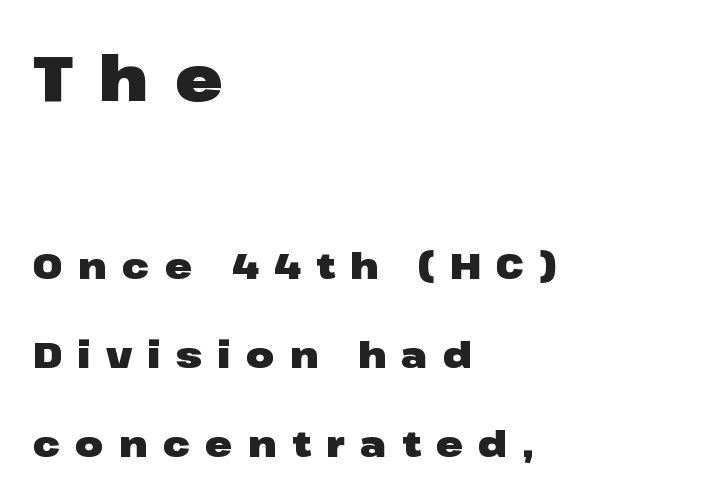
{"serif": "no", "italic": "no", "bold": "yes", "weight": "heavy", "width": "wide", "stroke_contrast": "low", "x_height": "medium", "monospaced": "no", "underline": "no", "align": "left", "line_spacing": "loose", "line_spacing_ratio": 2.48, "letter_spacing": "wide", "letter_spacing_em": 0.43, "larger_block": "first", "size_ratio": 1.75, "glyph_px": 63}
